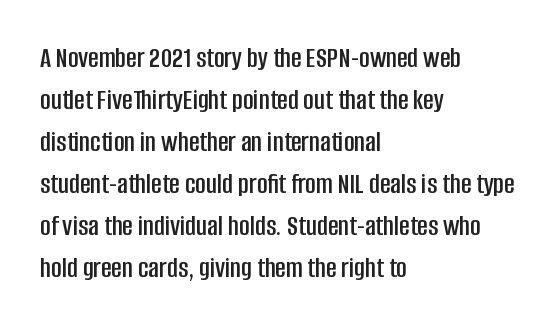
Type style note: lacks serifs. Baseline-to-baseline distance is the conventional proportion of letter height. This sample is left-justified, so line endings fall wherever the words run out. The letters stand straight up with perfectly vertical stems. No extra tracking has been applied to these lines. These lines are rendered in a variable-pitch font.
